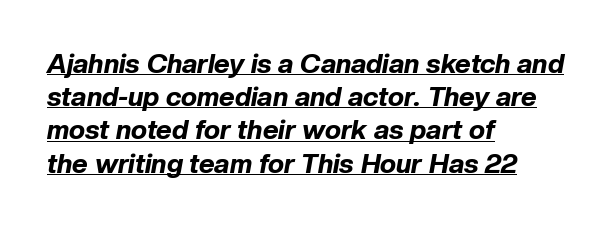
{"italic": "yes", "lean": "right", "slant_degrees": 10, "bold": "yes", "underline": "yes", "align": "left", "line_spacing_ratio": 1.23, "letter_spacing": "normal", "letter_spacing_em": 0.0, "glyph_px": 27}
